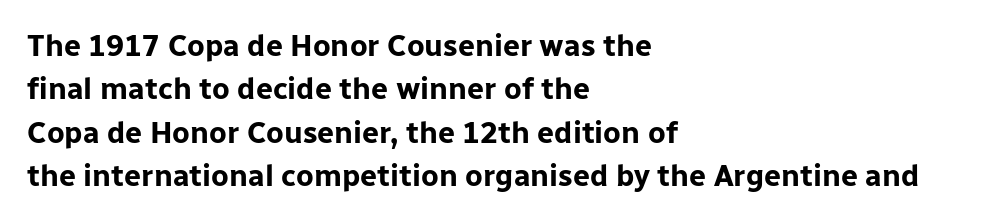
Words float on clear page, feet unadorned. Vertical strokes here are truly vertical. Typographic density is high because the face is bold. Spacing between characters is what you'd get straight out of the box. Every row of glyphs begins at an identical x-position on the left.
